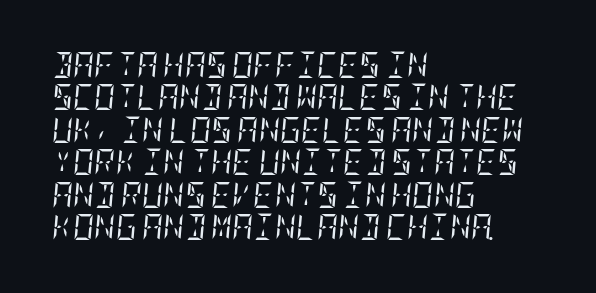
Q: Is the text bold? A: No.
Q: Is the text italic (slanted)? A: Yes, it leans right by about 5 degrees.
Q: Is the text underlined? A: No.
Q: How is the paragraph aligned? A: Left-aligned.
Q: Is the spacing between letters normal or unusually wide? A: Normal.
Q: Is the spacing between lines tight, normal or loose? A: Normal.
